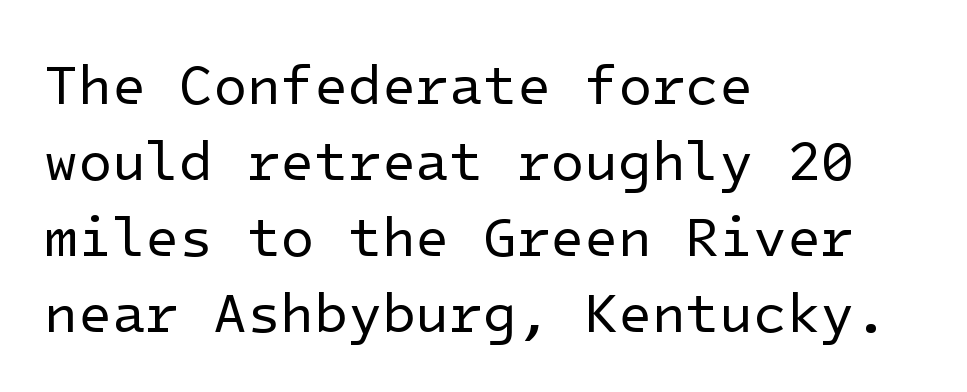
{"serif": "no", "italic": "no", "bold": "no", "weight": "regular", "width": "normal", "stroke_contrast": "low", "x_height": "medium", "underline": "no", "align": "left", "line_spacing": "normal", "line_spacing_ratio": 1.38, "letter_spacing": "normal", "letter_spacing_em": 0.0, "glyph_px": 55}
